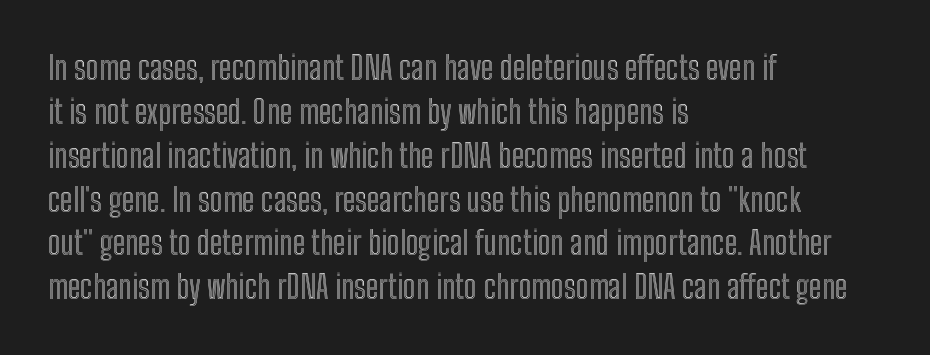
Q: Is the text italic (slanted)? A: No, it is upright.
Q: Is the text underlined? A: No.
Q: How is the paragraph aligned? A: Left-aligned.
Q: Is the spacing between letters normal or unusually wide? A: Normal.
Q: Is the spacing between lines tight, normal or loose? A: Normal.
Q: Width (condensed, normal, or wide)? A: Condensed.
Q: x-height? A: Medium.
Q: Monospaced? A: No.
